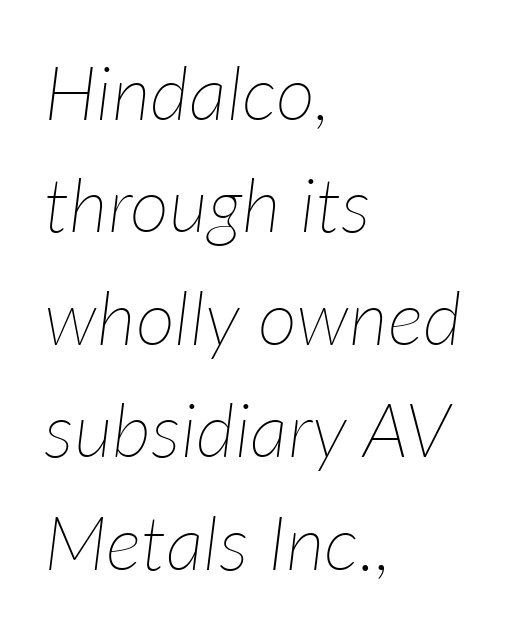
The face used here has a pronounced slope to its letters. Leading: standard. A typesetter would call this zero additional tracking. Weight: regular or lighter. This sample has the flowing, uneven cadence of proportional lettering. The area under the type is left untouched.
